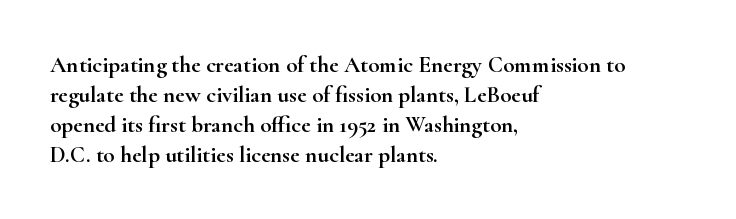
The image shows 23 px text type, upright; set left-aligned, normal line spacing (1.3x), normal letter spacing, not underlined.
